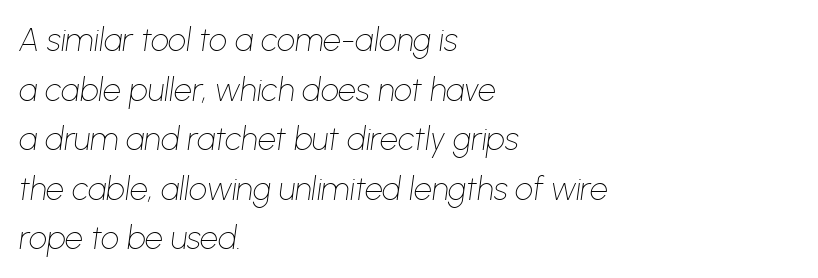
Q: Is the text bold? A: No.
Q: Is the text italic (slanted)? A: Yes, it leans right by about 8 degrees.
Q: Is the text underlined? A: No.
Q: How is the paragraph aligned? A: Left-aligned.
Q: Is the spacing between letters normal or unusually wide? A: Normal.
Q: Is the spacing between lines tight, normal or loose? A: Normal.
Q: Width (condensed, normal, or wide)? A: Normal.
Q: Stroke contrast? A: Low.
Q: x-height? A: Medium.
Q: Monospaced? A: No.
